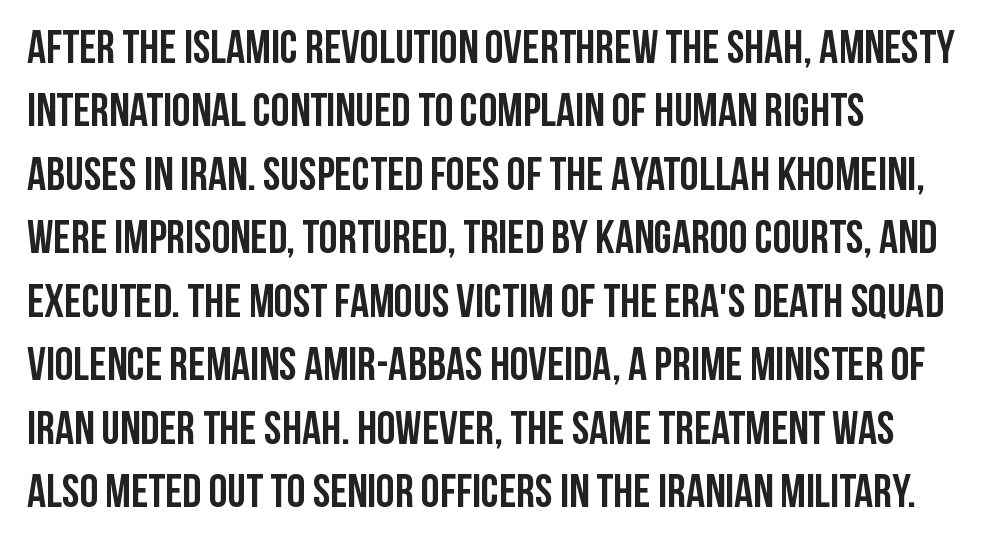
Horizontal bands of white between lines are of average thickness. Look at the tracking — it's just the regular setting, nothing added. These lines are rendered in a variable-pitch font. I'd call this a sans setting — the letters go barefoot. I'd describe the lettering as bold — thick and assertive.
